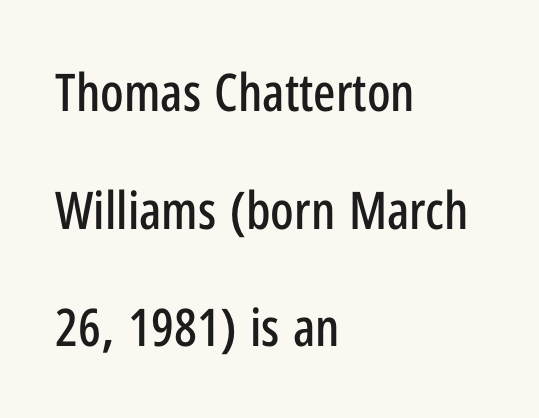
{"serif": "no", "italic": "no", "width": "condensed", "stroke_contrast": "low", "x_height": "medium", "monospaced": "no", "underline": "no", "align": "left", "line_spacing": "loose", "line_spacing_ratio": 2.26, "letter_spacing": "normal", "letter_spacing_em": 0.0, "glyph_px": 52}
